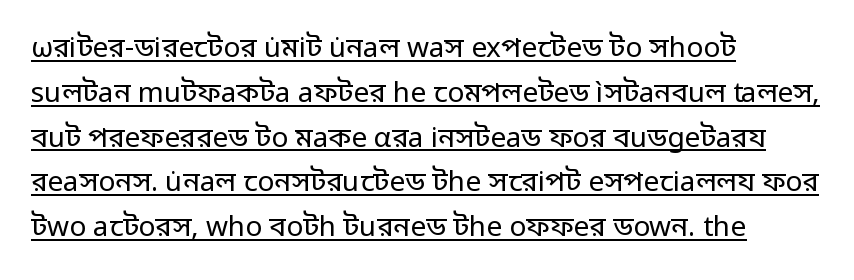
{"serif": "no", "italic": "no", "bold": "no", "weight": "regular", "width": "normal", "stroke_contrast": "low", "x_height": "medium", "monospaced": "no", "underline": "yes", "align": "left", "line_spacing": "normal", "line_spacing_ratio": 1.6, "letter_spacing": "normal", "letter_spacing_em": 0.0, "glyph_px": 28}
